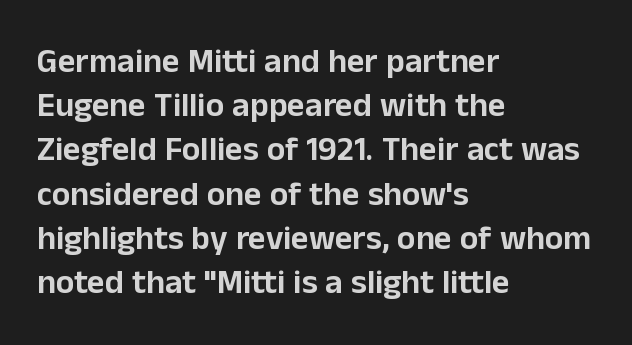
The image shows 34 px sans-serif type, upright; set left-aligned, normal line spacing (1.3x), normal letter spacing, not underlined; low stroke contrast and a medium x-height.
